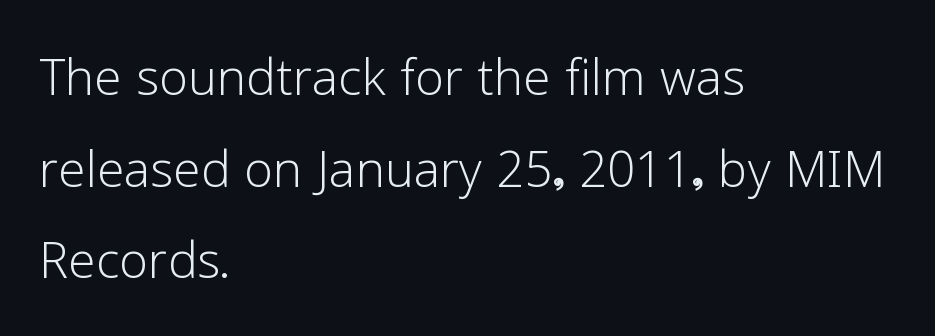
{"serif": "no", "italic": "no", "bold": "no", "weight": "light", "width": "normal", "stroke_contrast": "low", "x_height": "medium", "monospaced": "no", "underline": "no", "align": "left", "line_spacing": "normal", "line_spacing_ratio": 1.39, "letter_spacing": "normal", "letter_spacing_em": 0.0, "glyph_px": 66}
